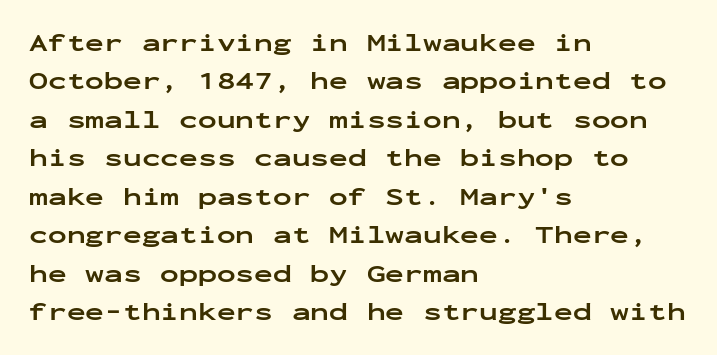
Q: Is the text bold? A: Yes.
Q: Is the text italic (slanted)? A: No, it is upright.
Q: Is the text underlined? A: No.
Q: How is the paragraph aligned? A: Left-aligned.
Q: Is the spacing between letters normal or unusually wide? A: Normal.
Q: Is the spacing between lines tight, normal or loose? A: Normal.
